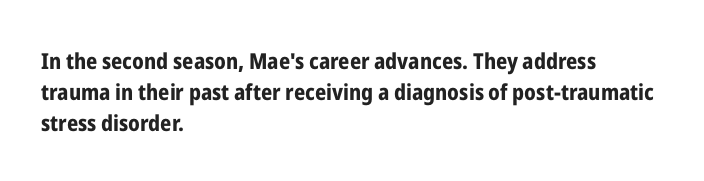
Q: Is the text bold? A: Yes.
Q: Is the text italic (slanted)? A: No, it is upright.
Q: Is the text underlined? A: No.
Q: How is the paragraph aligned? A: Left-aligned.
Q: Is the spacing between letters normal or unusually wide? A: Normal.
Q: Is the spacing between lines tight, normal or loose? A: Normal.
